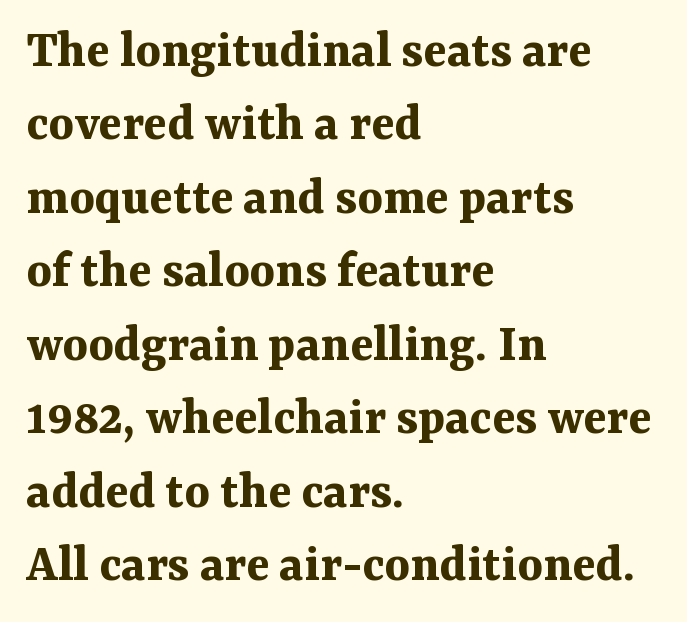
Q: Is the text bold? A: Yes.
Q: Is the text italic (slanted)? A: No, it is upright.
Q: Is the typeface a serif or a sans-serif typeface? A: Serif.
Q: Is the text underlined? A: No.
Q: How is the paragraph aligned? A: Left-aligned.
Q: Is the spacing between letters normal or unusually wide? A: Normal.
Q: Is the spacing between lines tight, normal or loose? A: Normal.
Q: Width (condensed, normal, or wide)? A: Normal.
Q: Stroke contrast? A: Medium.
Q: x-height? A: Medium.
Q: Monospaced? A: No.
